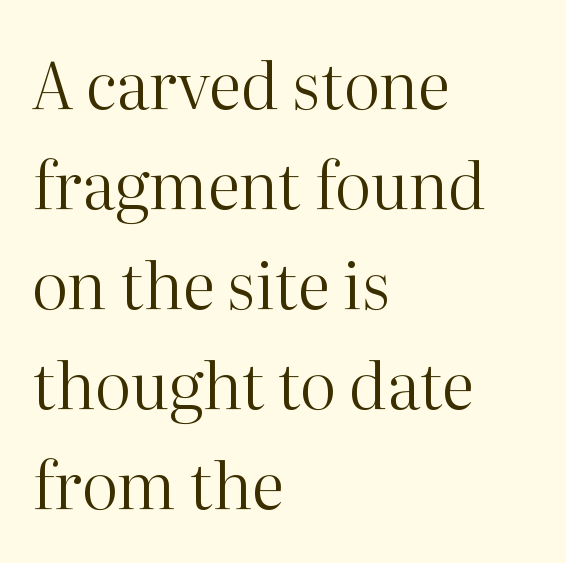
Q: Is the text bold? A: No.
Q: Is the text italic (slanted)? A: No, it is upright.
Q: Is the typeface a serif or a sans-serif typeface? A: Serif.
Q: Is the text underlined? A: No.
Q: How is the paragraph aligned? A: Left-aligned.
Q: Is the spacing between letters normal or unusually wide? A: Normal.
Q: Is the spacing between lines tight, normal or loose? A: Normal.
Q: Width (condensed, normal, or wide)? A: Normal.
Q: Stroke contrast? A: High.
Q: x-height? A: Medium.
Q: Monospaced? A: No.
